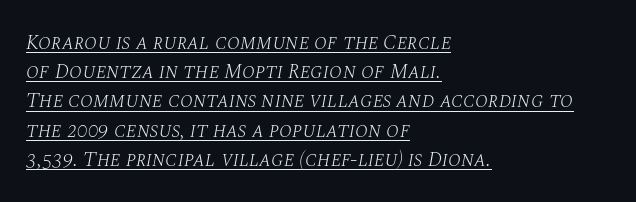
Notice how a bar underscores the lettering throughout. Which margin do the lines hug? The left one — the right edge is uneven. In terms of letterspacing, this is plain default setting. On a weight scale, this lands at 450 or below. Leading matches the norm, producing a regular column. In terms of posture, this sample is oblique.
